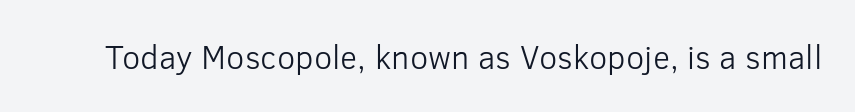
The glyphs in this specimen are sans serif. The cut favours lightness, reaching ordinary text weight at its darkest. Is this a fixed-width face? No — the glyphs have proportional, varying widths. Every stem runs plumb, perpendicular to the baseline. Rule under the text: the space is simply empty.
